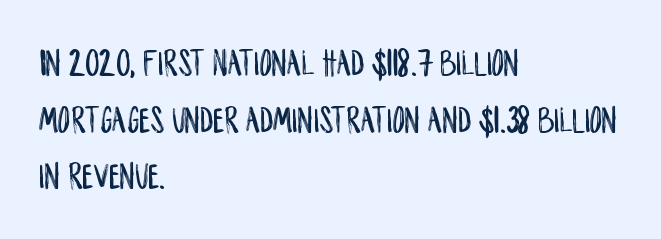
Q: Is the text italic (slanted)? A: No, it is upright.
Q: Is the typeface a serif or a sans-serif typeface? A: Sans-serif.
Q: Is the text underlined? A: No.
Q: How is the paragraph aligned? A: Left-aligned.
Q: Is the spacing between letters normal or unusually wide? A: Normal.
Q: Is the spacing between lines tight, normal or loose? A: Normal.
Q: Width (condensed, normal, or wide)? A: Condensed.
Q: Stroke contrast? A: Low.
Q: x-height? A: Large.
Q: Monospaced? A: No.
